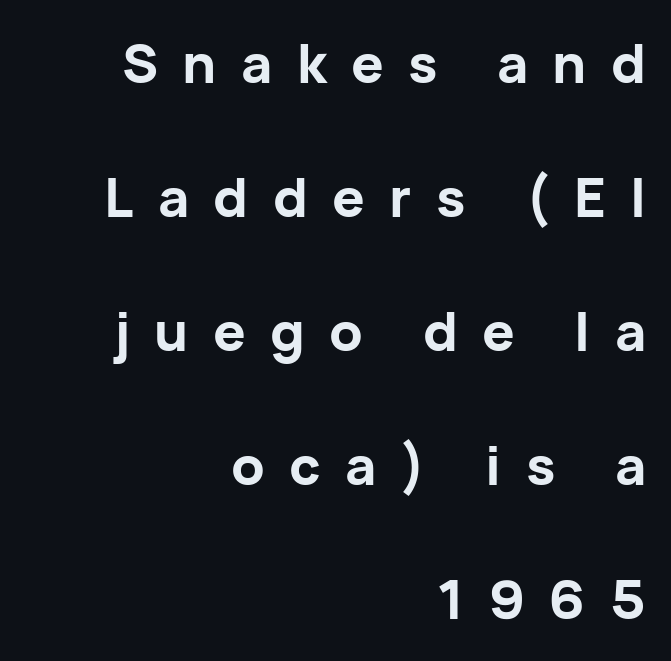
{"serif": "no", "italic": "no", "bold": "yes", "weight": "bold", "width": "normal", "stroke_contrast": "low", "x_height": "medium", "monospaced": "no", "underline": "no", "align": "right", "line_spacing": "loose", "line_spacing_ratio": 2.48, "letter_spacing": "wide", "letter_spacing_em": 0.45, "glyph_px": 54}
